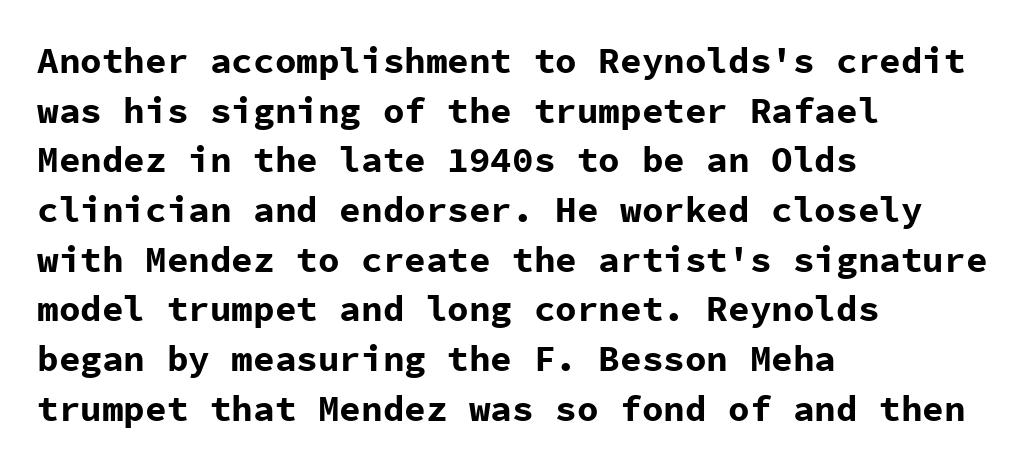
No word sits above an underline. Line starts are locked; line ends wander. Monospaced: the letters line up in strict vertical columns. What kind of face is this? One without serifs — a sans. Nope, not italic — everything's standing straight.
